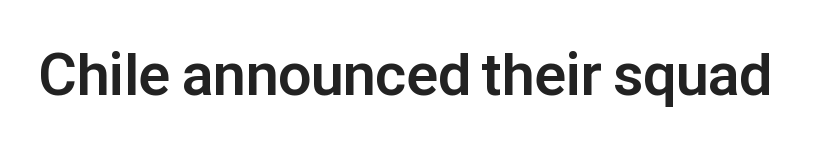
{"serif": "no", "italic": "no", "bold": "yes", "weight": "bold", "width": "normal", "stroke_contrast": "low", "x_height": "medium", "monospaced": "no", "underline": "no", "letter_spacing": "normal", "letter_spacing_em": 0.0, "glyph_px": 59}
